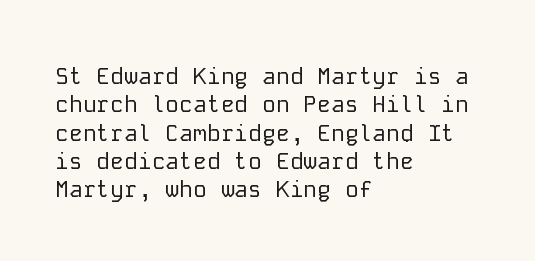
Nobody touched the tracking dial on this one. Visually the block forms a straight wall on the left and a jagged coastline on the right. Posture: upright roman. Beneath every word, the page is bare.
